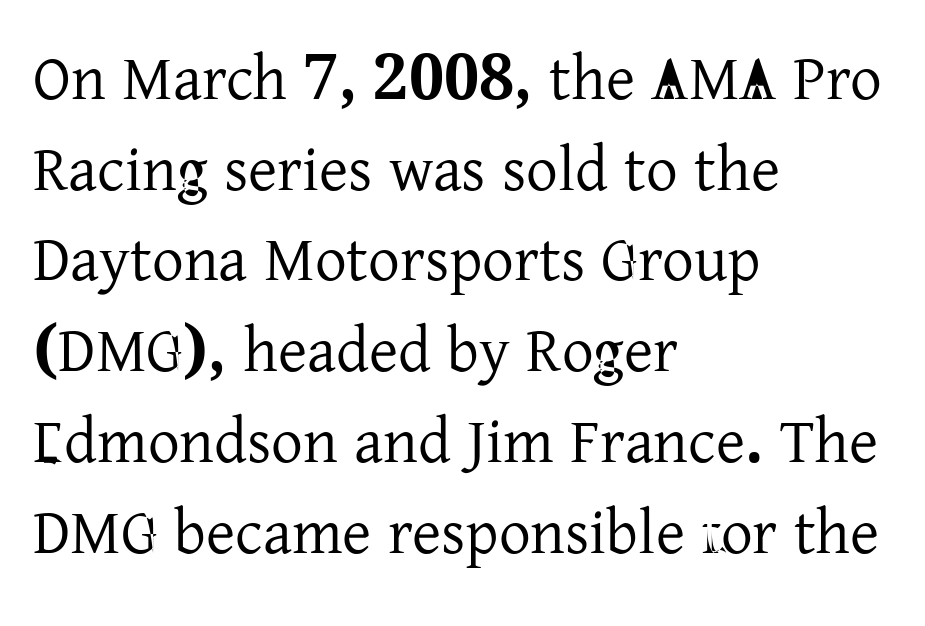
Q: Is the text italic (slanted)? A: No, it is upright.
Q: Is the typeface a serif or a sans-serif typeface? A: Serif.
Q: Is the text underlined? A: No.
Q: How is the paragraph aligned? A: Left-aligned.
Q: Is the spacing between letters normal or unusually wide? A: Normal.
Q: Is the spacing between lines tight, normal or loose? A: Normal.
Q: Width (condensed, normal, or wide)? A: Normal.
Q: Stroke contrast? A: Low.
Q: x-height? A: Medium.
Q: Monospaced? A: No.
